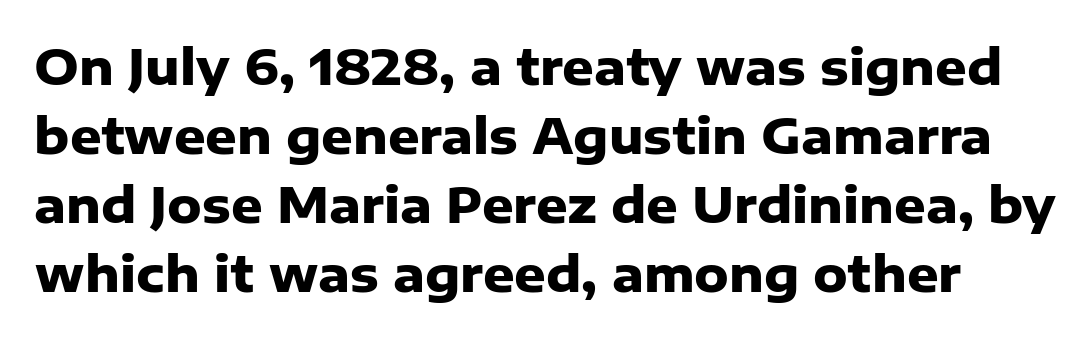
The image shows 49 px heavy sans-serif type, upright; set normal line spacing (1.41x), normal letter spacing, not underlined; low stroke contrast and a medium x-height.
